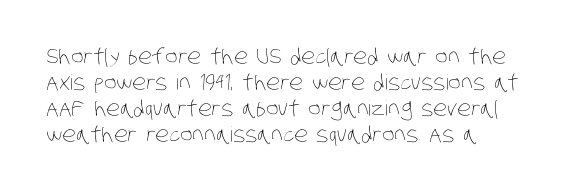
Q: Is the text bold? A: No.
Q: Is the text underlined? A: No.
Q: How is the paragraph aligned? A: Left-aligned.
Q: Is the spacing between letters normal or unusually wide? A: Normal.
